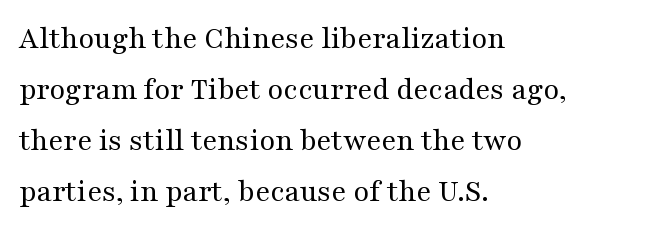
The image shows 32 px regular-weight, wide serif type, upright; set left-aligned, normal line spacing (1.59x), normal letter spacing, not underlined; medium stroke contrast and a medium x-height.
